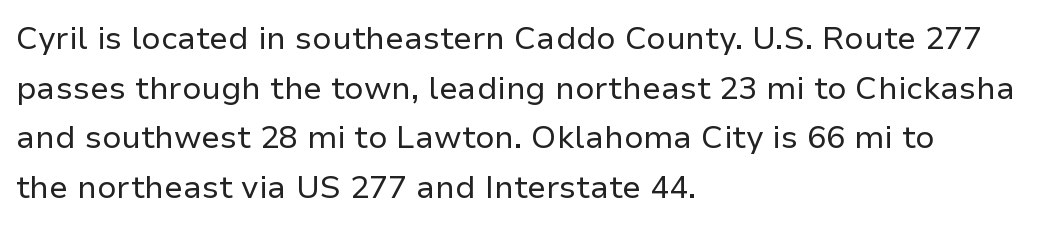
Q: Is the text bold? A: No.
Q: Is the text italic (slanted)? A: No, it is upright.
Q: Is the typeface a serif or a sans-serif typeface? A: Sans-serif.
Q: Is the text underlined? A: No.
Q: How is the paragraph aligned? A: Left-aligned.
Q: Is the spacing between letters normal or unusually wide? A: Normal.
Q: Is the spacing between lines tight, normal or loose? A: Normal.
Q: Width (condensed, normal, or wide)? A: Normal.
Q: Stroke contrast? A: Low.
Q: x-height? A: Medium.
Q: Monospaced? A: No.
